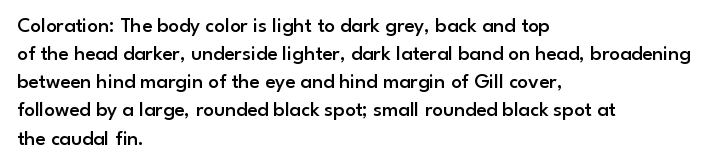
{"italic": "no", "bold": "semi", "underline": "no", "align": "left", "line_spacing": "normal", "line_spacing_ratio": 1.34, "letter_spacing": "normal", "letter_spacing_em": 0.0, "glyph_px": 21}
